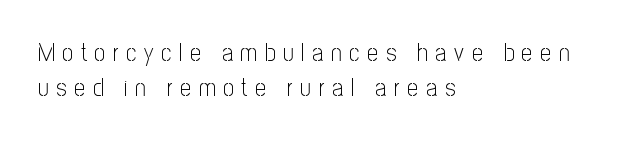
Observe the wide spacing: letters keep a clear distance from each other. Interline gaps are of average width in this sample. No extra ink here — the face is not bold. The paragraph shown leans on its left margin. The lettering holds an erect, upright posture throughout. The foot of each line stays bare and open.
